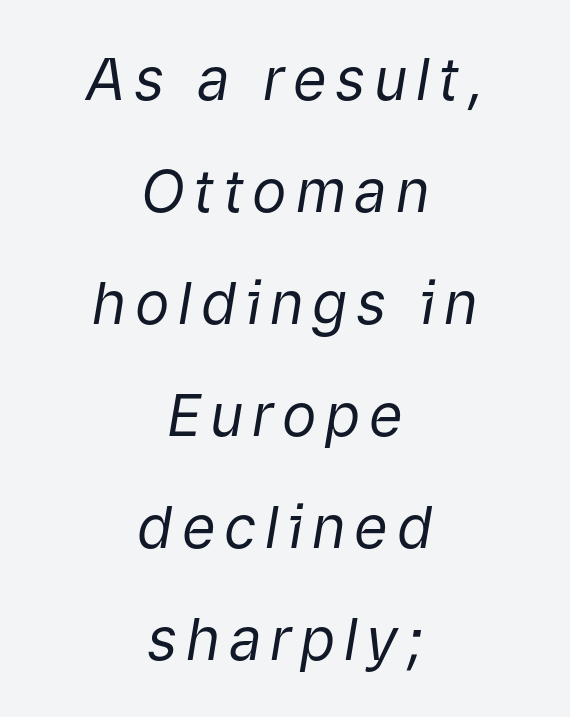
A light-to-regular cut is what we see here. Summary of vertical rhythm: relaxed, with wide interline spacing. The passage shown is typed in a proportional face where columns would drift. Only glyphs here, with clear space below each row.
